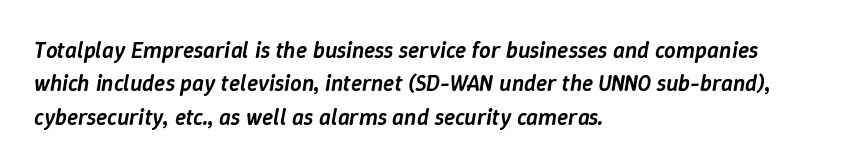
{"italic": "yes", "lean": "right", "slant_degrees": 9, "bold": "semi", "underline": "no", "align": "left", "line_spacing": "normal", "line_spacing_ratio": 1.45, "letter_spacing": "normal", "letter_spacing_em": 0.0, "glyph_px": 23}
